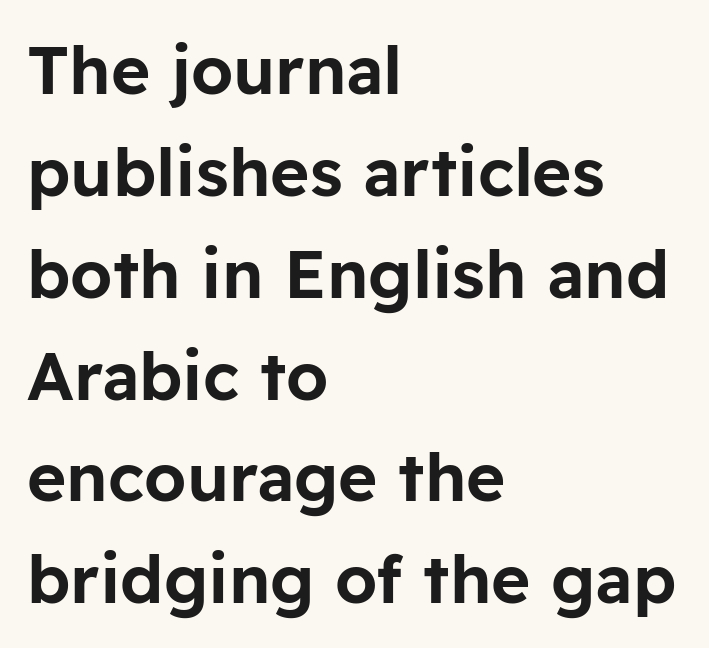
The image shows 67 px sans-serif type, upright; set left-aligned, normal line spacing (1.52x), normal letter spacing, not underlined; low stroke contrast and a medium x-height.
